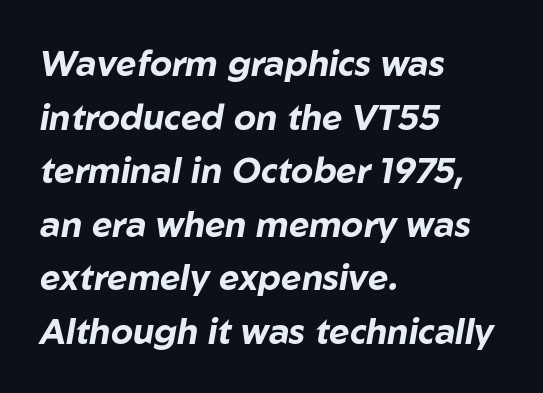
Note the varied advance widths — an 'i' is clearly narrower than an 'm'. Typographic density is high because the face is bold. Line starts are locked; line ends wander. No word sits above an underline. The whole block is typeset with a tilt.
